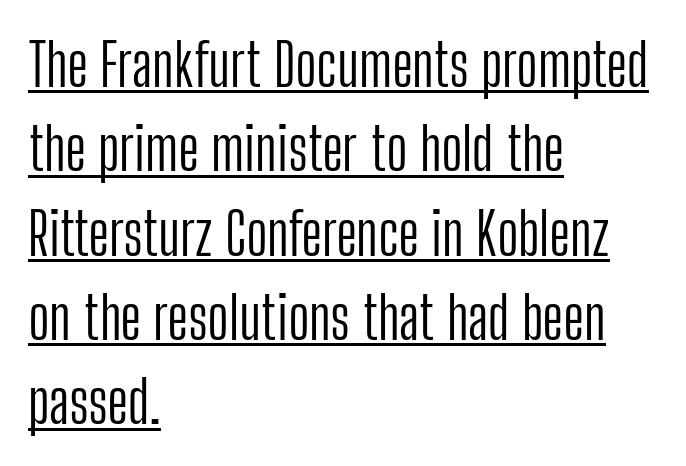
{"serif": "no", "italic": "no", "bold": "no", "weight": "light", "width": "condensed", "stroke_contrast": "low", "x_height": "medium", "monospaced": "no", "underline": "yes", "align": "left", "line_spacing": "normal", "line_spacing_ratio": 1.43, "letter_spacing": "normal", "letter_spacing_em": 0.0, "glyph_px": 59}
